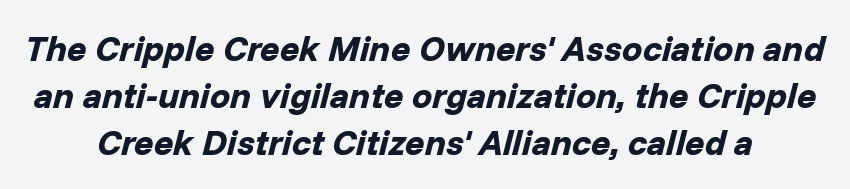
Q: Is the text bold? A: Yes.
Q: Is the text italic (slanted)? A: Yes, it leans right by about 14 degrees.
Q: Is the text underlined? A: No.
Q: Is the spacing between letters normal or unusually wide? A: Normal.
Q: Is the spacing between lines tight, normal or loose? A: Normal.
Q: Width (condensed, normal, or wide)? A: Normal.
Q: Stroke contrast? A: Low.
Q: x-height? A: Medium.
Q: Monospaced? A: No.
